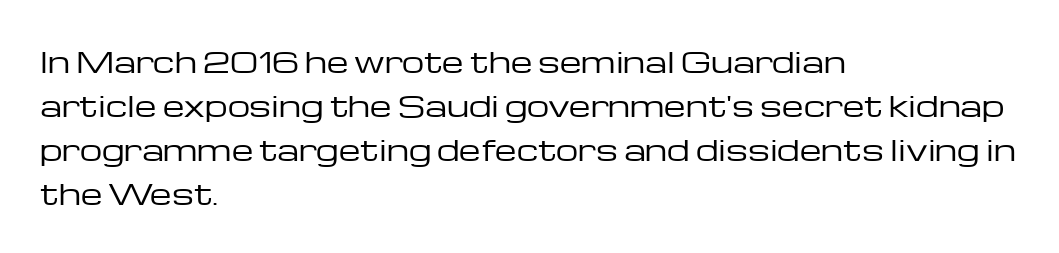
{"serif": "no", "italic": "no", "bold": "no", "weight": "regular", "width": "wide", "stroke_contrast": "low", "x_height": "medium", "monospaced": "no", "underline": "no", "align": "left", "line_spacing": "normal", "line_spacing_ratio": 1.57, "letter_spacing": "normal", "letter_spacing_em": 0.0, "glyph_px": 28}
